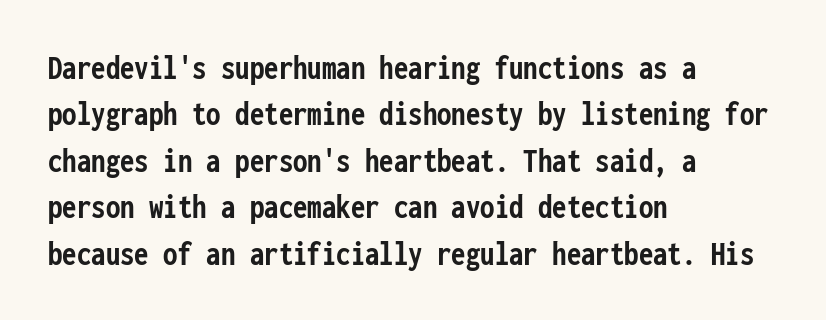
{"serif": "no", "italic": "no", "bold": "yes", "weight": "semibold", "width": "condensed", "stroke_contrast": "low", "x_height": "medium", "monospaced": "yes", "underline": "no", "align": "left", "line_spacing": "normal", "line_spacing_ratio": 1.29, "letter_spacing": "normal", "letter_spacing_em": 0.0, "glyph_px": 36}
